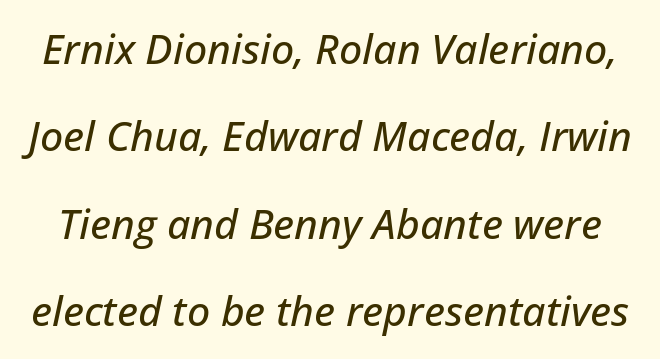
Q: Is the text italic (slanted)? A: Yes, it leans right by about 12 degrees.
Q: Is the text underlined? A: No.
Q: Is the spacing between letters normal or unusually wide? A: Normal.
Q: Is the spacing between lines tight, normal or loose? A: Loose.
Q: Width (condensed, normal, or wide)? A: Normal.
Q: Stroke contrast? A: Low.
Q: x-height? A: Medium.
Q: Monospaced? A: No.
